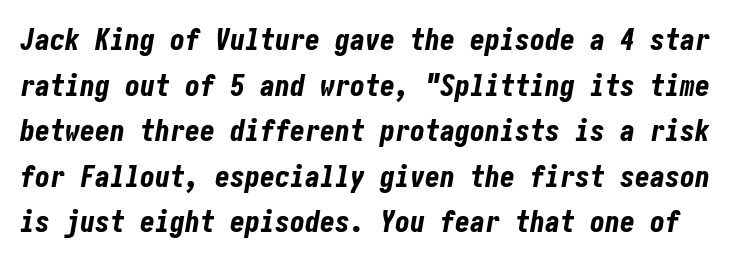
The passage shown is emphatically bold. One glance says typical: line gaps are just what's usual. There's an unmistakable incline to the writing here. The horizontal fit of the characters is conventional and even.
